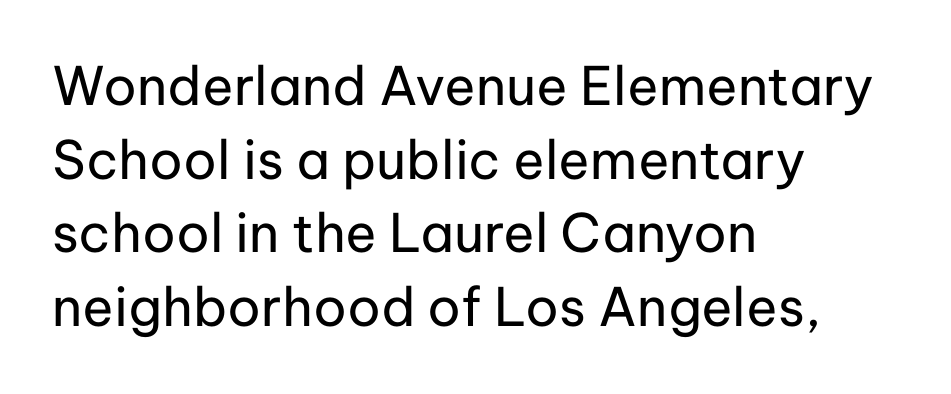
All the whitespace from short lines collects on the right. In terms of leading, this rendering sits right in the middle. Posture: straight, roman, zero tilt. Beneath every word, the page is bare. The typeface chosen for these lines omits serifs. The gaps between neighbouring characters are ordinary and unremarkable.
